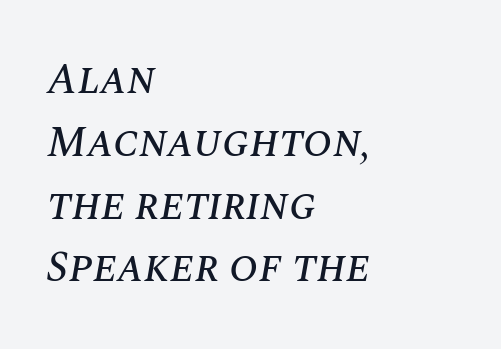
The image shows 43 px text type, italic (leaning right); set left-aligned, normal line spacing (1.46x), normal letter spacing, not underlined; medium stroke contrast and a large x-height.
